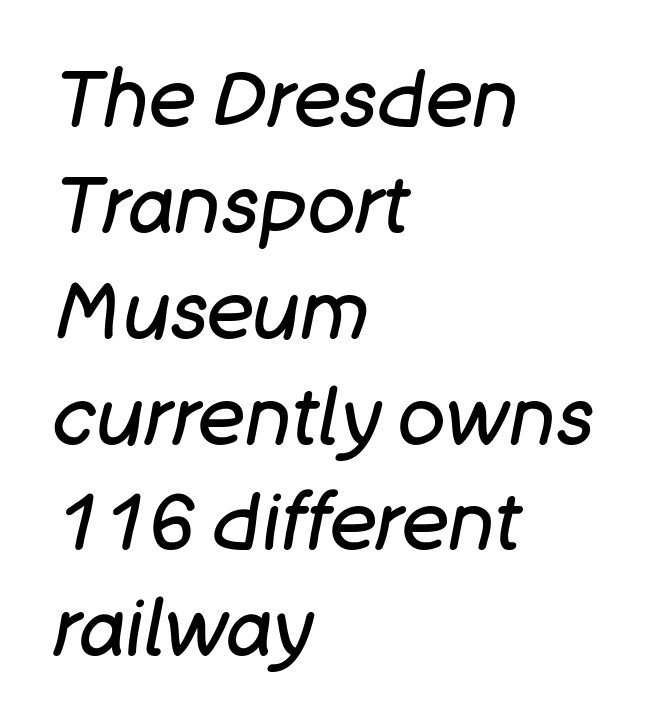
How are the letters spaced? Ordinarily, with no added tracking. Slanted lettering throughout. Rule under the text: the space is simply empty. Counters stay open thanks to moderate or lighter strokes. Each line starts at the same left margin while the right side varies.
